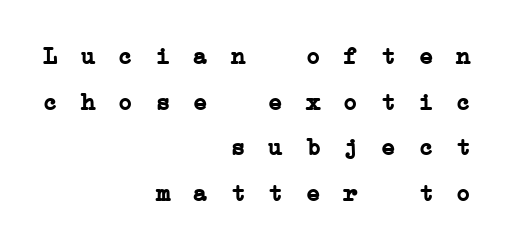
{"bold": "yes", "underline": "no", "align": "right", "line_spacing": "loose", "line_spacing_ratio": 1.9, "letter_spacing": "wide", "letter_spacing_em": 0.36, "glyph_px": 24}
